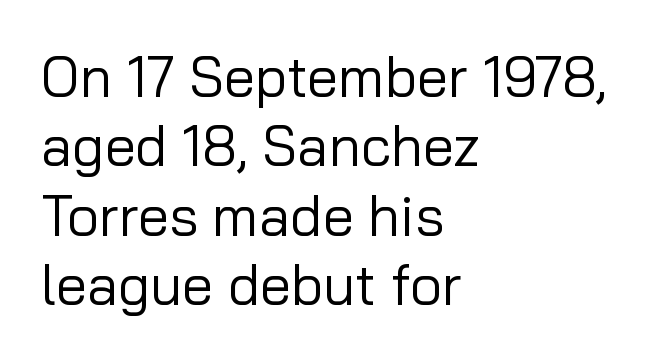
{"serif": "no", "italic": "no", "bold": "no", "weight": "regular", "width": "normal", "stroke_contrast": "low", "x_height": "medium", "monospaced": "no", "underline": "no", "align": "left", "line_spacing_ratio": 1.24, "letter_spacing": "normal", "letter_spacing_em": 0.0, "glyph_px": 56}
